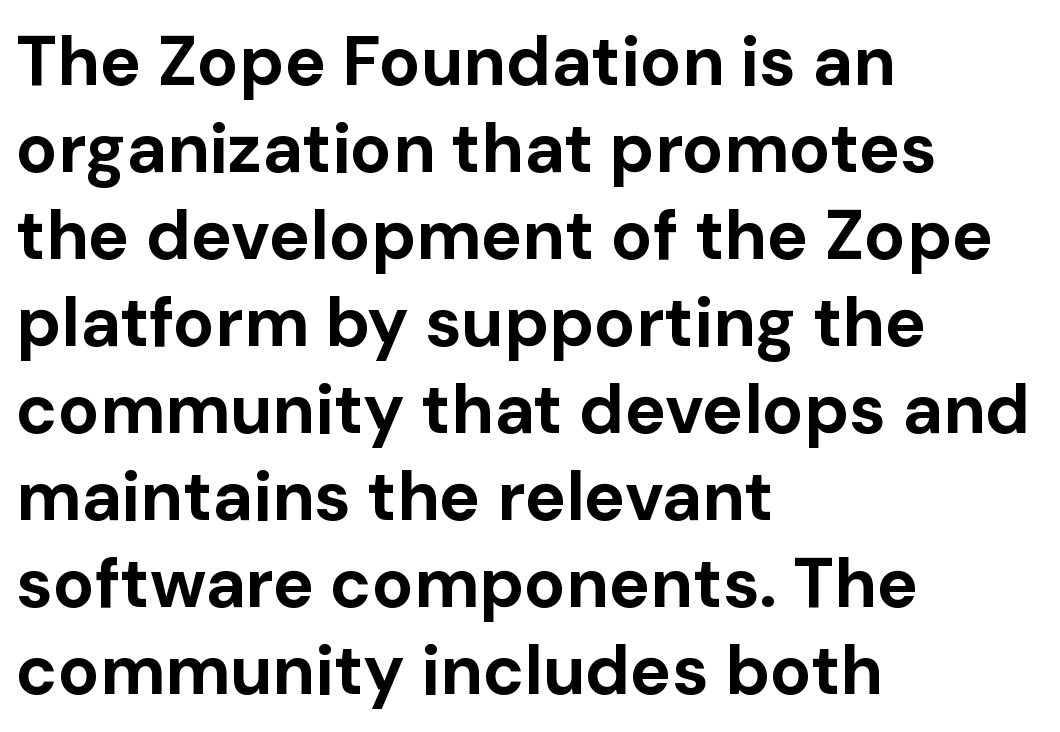
{"serif": "no", "italic": "no", "bold": "yes", "weight": "bold", "width": "normal", "stroke_contrast": "low", "x_height": "medium", "monospaced": "no", "underline": "no", "align": "left", "line_spacing": "normal", "line_spacing_ratio": 1.26, "letter_spacing": "normal", "letter_spacing_em": 0.0, "glyph_px": 69}
